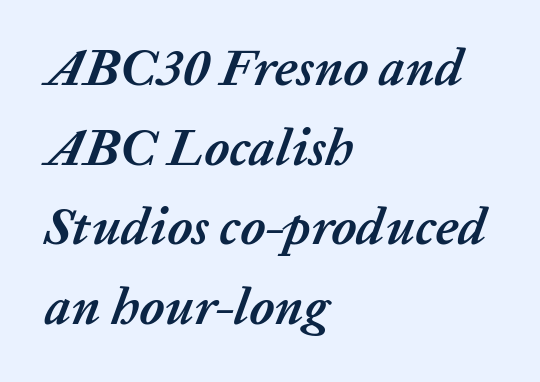
The image shows 52 px semibold type, italic (leaning right); set left-aligned, normal line spacing (1.53x), normal letter spacing, not underlined; low stroke contrast and a medium x-height.
